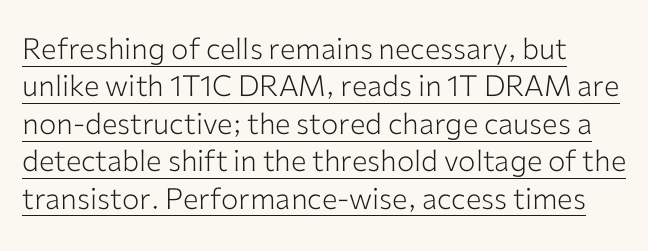
The image shows 29 px light sans-serif type, upright; set normal line spacing (1.29x), normal letter spacing, underlined; low stroke contrast and a medium x-height.
